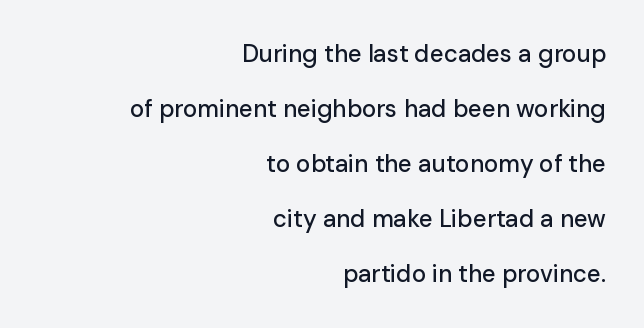
Do the letters lean? They stand straight. Honestly, the rows look like they've been pulled way apart. If you drew a ruler down the right edge, every line would touch it. Spacing between characters is what you'd get straight out of the box.
